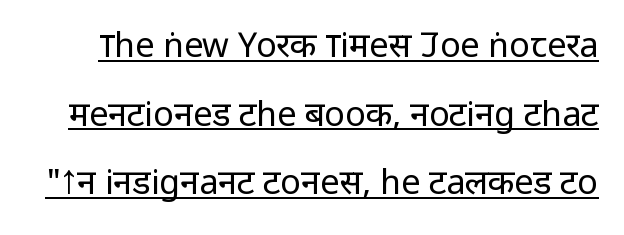
The passage shown is typeset with a sans-serif family. Style check: upright. Somebody hit Ctrl+U on this one — the words are underlined. Honestly, the rows look like they've been pulled way apart. Stem width sits at or under what a default text font uses.
